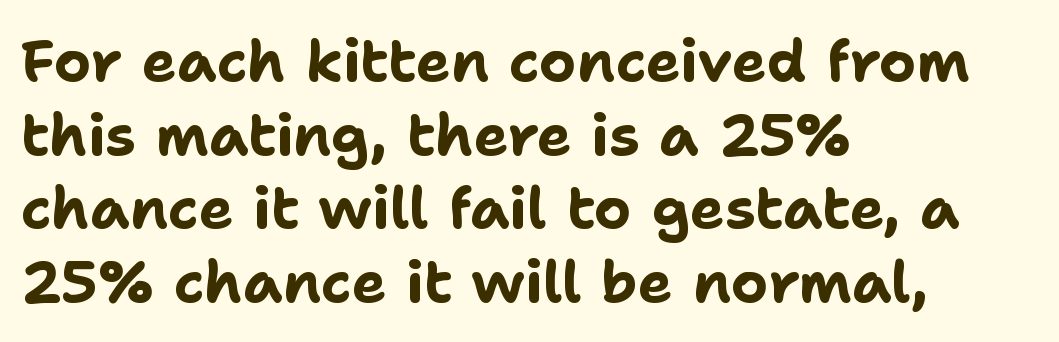
The image shows 58 px bold sans-serif type, upright; set left-aligned, normal line spacing (1.27x), normal letter spacing, not underlined; low stroke contrast and a medium x-height.
